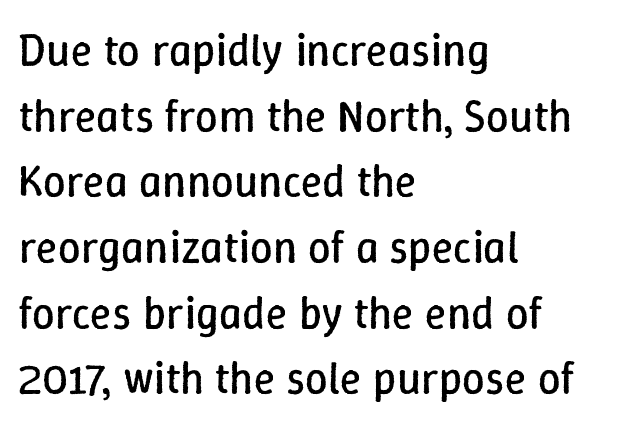
Do the characters align in a grid? No, the font is proportional. The designer left line spacing at the default. The area under the type is left untouched. One-word summary of the alignment: left. It's the straight-up-and-down kind of type.
